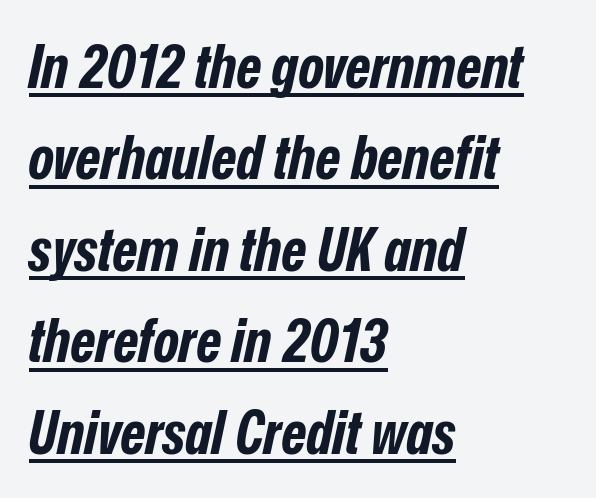
The compositor pushed each line to the left boundary. Compared with typical body copy, the letter spacing here is the same. Each letter keeps its own natural width here, so spacing adapts to shape. This is oblique type, the kind used for emphasis or titles. The lettering is marked with a stroke running underneath it.
